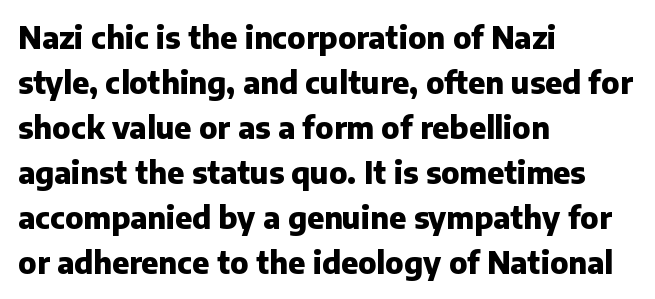
{"serif": "no", "italic": "no", "bold": "yes", "weight": "heavy", "width": "normal", "stroke_contrast": "low", "x_height": "medium", "monospaced": "no", "underline": "no", "align": "left", "line_spacing": "normal", "line_spacing_ratio": 1.5, "letter_spacing": "normal", "letter_spacing_em": 0.0, "glyph_px": 30}
